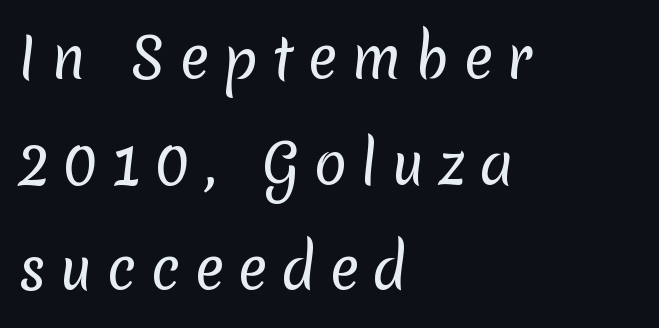
Q: Is the text bold? A: No.
Q: Is the typeface a serif or a sans-serif typeface? A: Sans-serif.
Q: Is the text underlined? A: No.
Q: How is the paragraph aligned? A: Left-aligned.
Q: Is the spacing between letters normal or unusually wide? A: Unusually wide.
Q: Is the spacing between lines tight, normal or loose? A: Loose.
Q: Width (condensed, normal, or wide)? A: Normal.
Q: Stroke contrast? A: Low.
Q: x-height? A: Medium.
Q: Monospaced? A: No.
